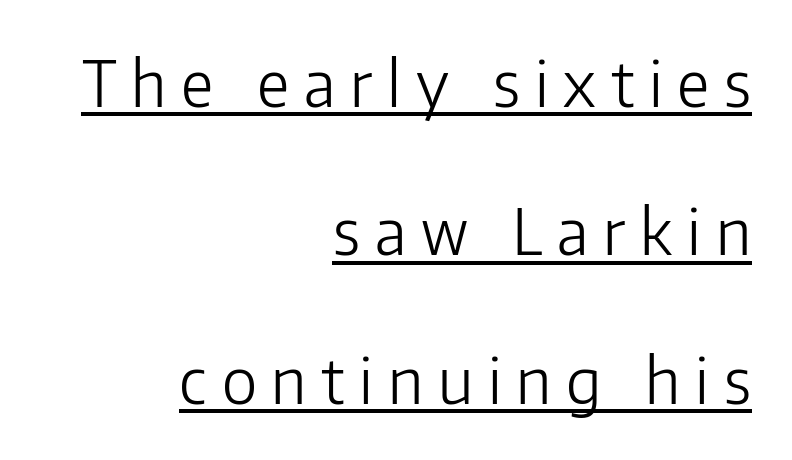
{"serif": "no", "italic": "no", "bold": "no", "weight": "light", "width": "normal", "stroke_contrast": "low", "x_height": "medium", "monospaced": "no", "underline": "yes", "align": "right", "line_spacing": "loose", "line_spacing_ratio": 2.32, "letter_spacing": "wide", "letter_spacing_em": 0.23, "glyph_px": 64}
